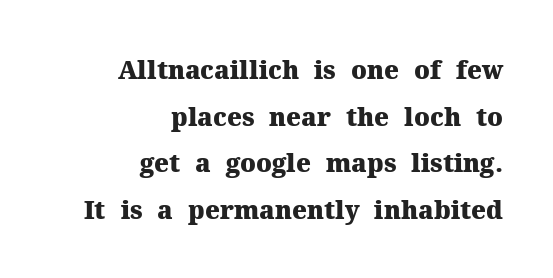
Q: Is the text bold? A: Yes.
Q: Is the text italic (slanted)? A: No, it is upright.
Q: Is the text underlined? A: No.
Q: How is the paragraph aligned? A: Right-aligned.
Q: Is the spacing between letters normal or unusually wide? A: Normal.
